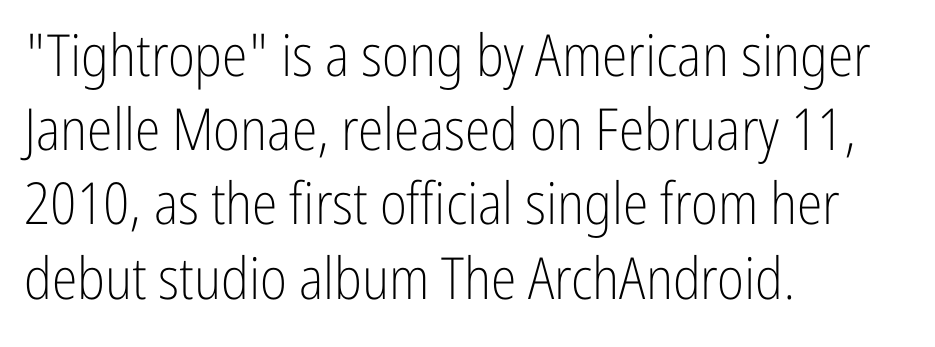
{"serif": "no", "italic": "no", "bold": "no", "weight": "light", "width": "condensed", "stroke_contrast": "low", "x_height": "medium", "monospaced": "no", "underline": "no", "align": "left", "line_spacing": "normal", "line_spacing_ratio": 1.28, "letter_spacing": "normal", "letter_spacing_em": 0.0, "glyph_px": 58}
